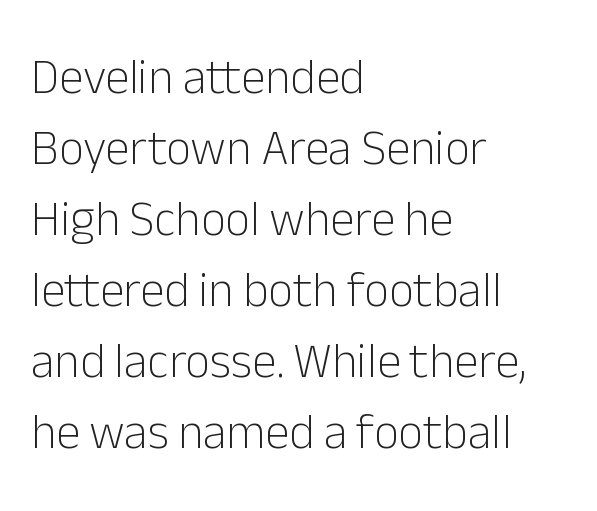
Nobody touched the tracking dial on this one. A clean baseline with only descenders dipping below it. A light-to-regular cut is what we see here. The specimen reads as upright at a glance. Think of a printed novel: that variable character pitch is what you see here.
